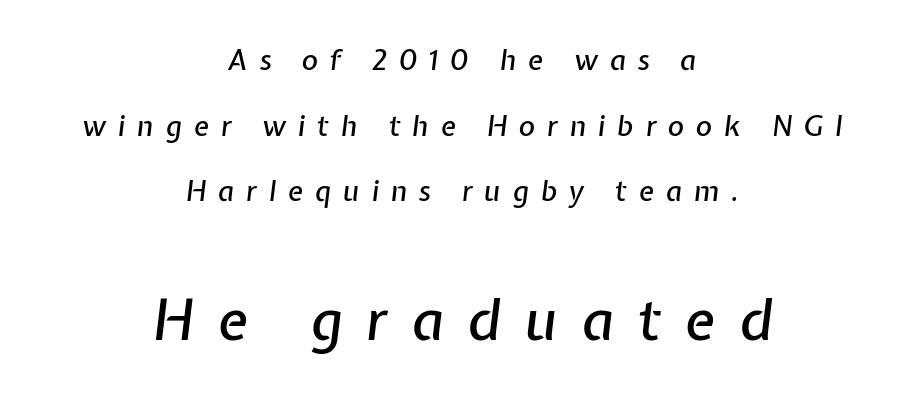
These lines stack symmetrically, like a column narrowing and widening about its center. This sample uses an oblique cut, with every glyph tilted off the vertical. Is the lower block the larger one? Yes — the lower block carries the bigger type. Is there much room between lines? Yes — plenty of vertical air separates them. The zone under the glyphs is completely vacant.
